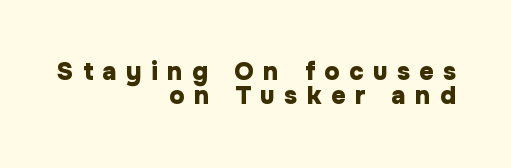
All the whitespace from short lines collects on the left. One glance says dense: line gaps are narrower than usual. The type sits square on the baseline with zero lean. Emphasis by weight is at full strength: bold. The tracking reads as deliberately expanded to a designer's eye. Plain, unruled lines of type.
